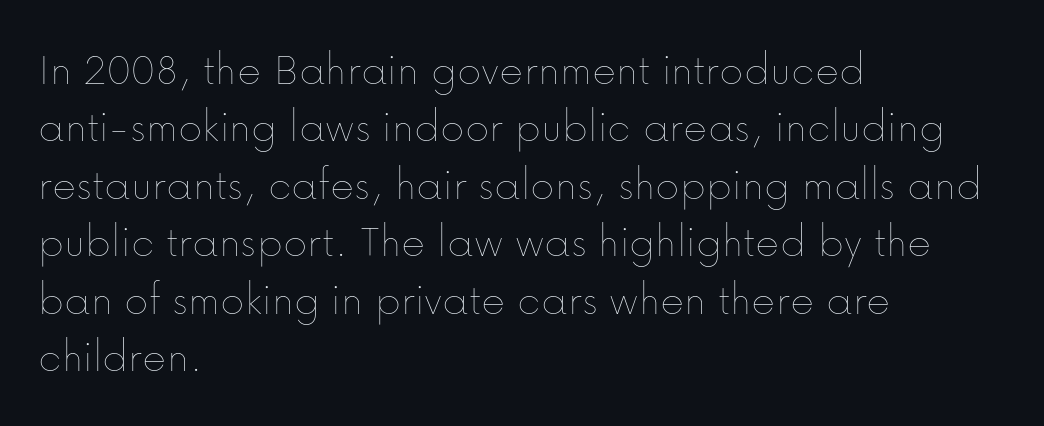
{"italic": "no", "bold": "no", "weight": "thin", "width": "normal", "stroke_contrast": "low", "x_height": "medium", "monospaced": "no", "underline": "no", "align": "left", "line_spacing": "normal", "line_spacing_ratio": 1.25, "letter_spacing": "normal", "letter_spacing_em": 0.0, "glyph_px": 46}
